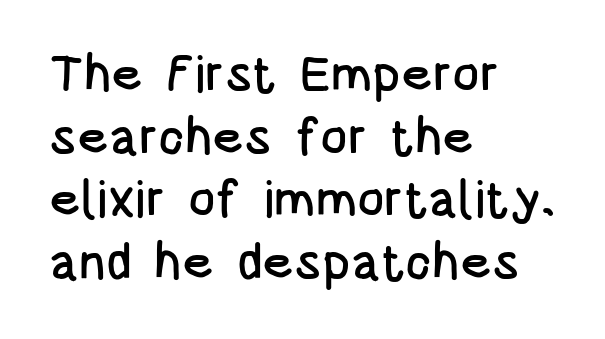
Q: Is the text italic (slanted)? A: No, it is upright.
Q: Is the typeface a serif or a sans-serif typeface? A: Sans-serif.
Q: Is the text underlined? A: No.
Q: How is the paragraph aligned? A: Left-aligned.
Q: Is the spacing between letters normal or unusually wide? A: Normal.
Q: Width (condensed, normal, or wide)? A: Condensed.
Q: Stroke contrast? A: Low.
Q: x-height? A: Large.
Q: Monospaced? A: No.
